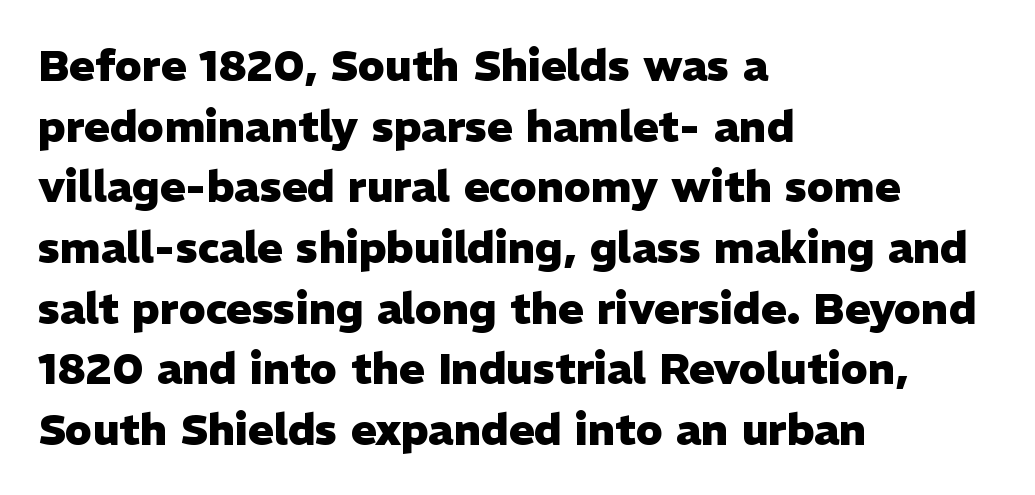
The image shows 43 px heavy sans-serif type, upright; set left-aligned, normal line spacing (1.41x), normal letter spacing, not underlined; low stroke contrast and a medium x-height.
